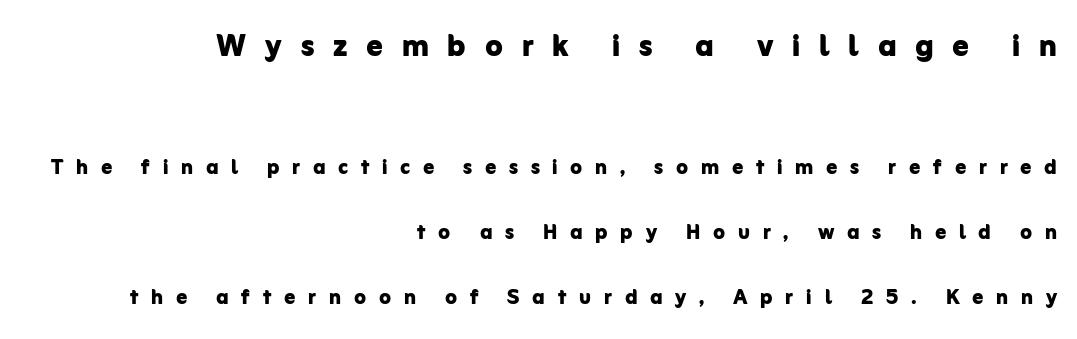
{"serif": "no", "italic": "no", "bold": "yes", "weight": "bold", "width": "normal", "stroke_contrast": "low", "x_height": "medium", "monospaced": "no", "underline": "no", "align": "right", "line_spacing": "loose", "line_spacing_ratio": 2.42, "letter_spacing": "wide", "letter_spacing_em": 0.47, "larger_block": "first", "size_ratio": 1.48, "glyph_px": 40}
